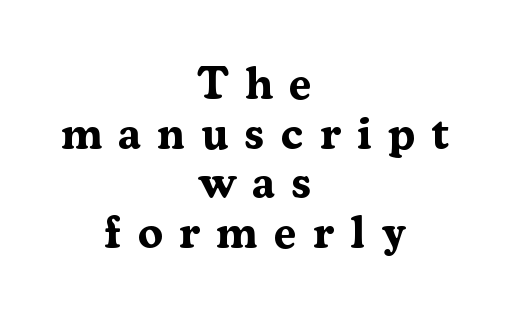
{"serif": "yes", "italic": "no", "bold": "yes", "weight": "bold", "width": "normal", "stroke_contrast": "medium", "x_height": "medium", "monospaced": "no", "underline": "no", "align": "center", "line_spacing": "tight", "line_spacing_ratio": 1.08, "letter_spacing": "wide", "letter_spacing_em": 0.35, "glyph_px": 46}
